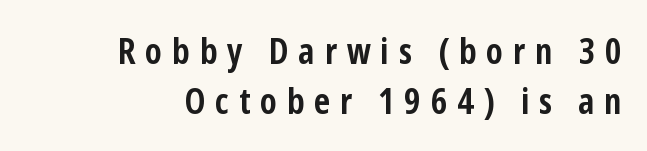
{"serif": "no", "italic": "no", "bold": "yes", "weight": "semibold", "width": "condensed", "stroke_contrast": "low", "x_height": "medium", "monospaced": "no", "underline": "no", "align": "right", "line_spacing": "normal", "line_spacing_ratio": 1.4, "letter_spacing": "wide", "letter_spacing_em": 0.27, "glyph_px": 36}
